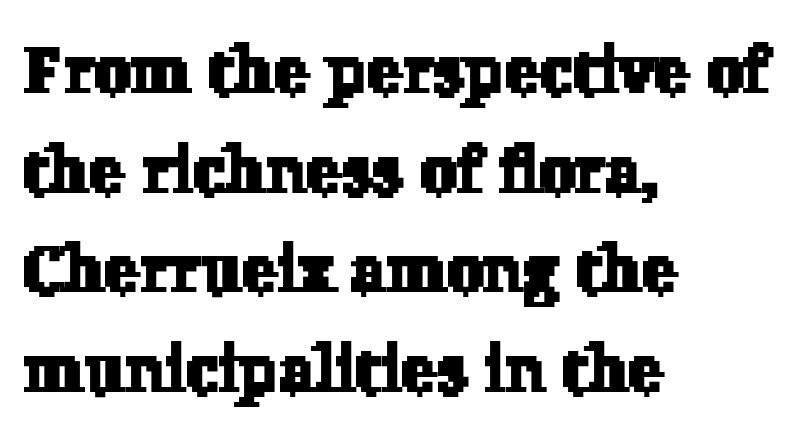
Q: Is the typeface a serif or a sans-serif typeface? A: Serif.
Q: Is the text underlined? A: No.
Q: How is the paragraph aligned? A: Left-aligned.
Q: Is the spacing between letters normal or unusually wide? A: Normal.
Q: Is the spacing between lines tight, normal or loose? A: Normal.
Q: Width (condensed, normal, or wide)? A: Normal.
Q: Stroke contrast? A: Low.
Q: x-height? A: Medium.
Q: Monospaced? A: No.
